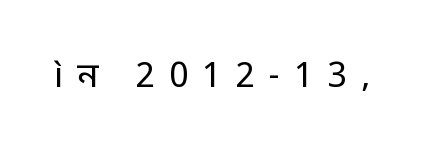
The foot of each line stays bare and open. Think standard paragraph weight, or any step lighter than that. Think of a printed novel: that variable character pitch is what you see here. Glyph-to-glyph distance is far greater than everyday printed text. Check where the strokes stop: nothing finishes them off — pure sans. Posture: straight, roman, zero tilt.
